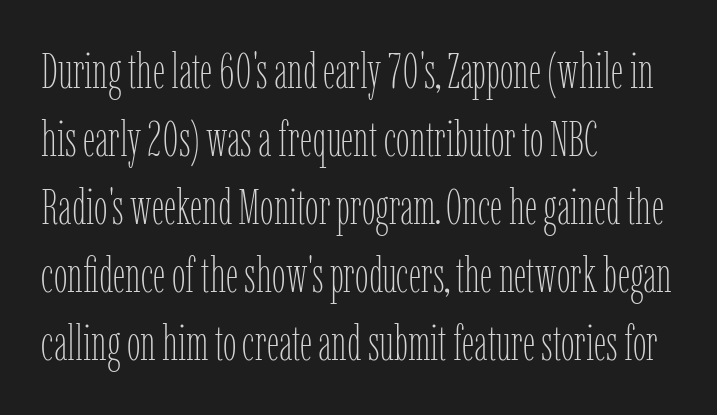
Q: Is the text bold? A: No.
Q: Is the text italic (slanted)? A: No, it is upright.
Q: Is the text underlined? A: No.
Q: How is the paragraph aligned? A: Left-aligned.
Q: Is the spacing between letters normal or unusually wide? A: Normal.
Q: Is the spacing between lines tight, normal or loose? A: Normal.
Q: Width (condensed, normal, or wide)? A: Condensed.
Q: Stroke contrast? A: Low.
Q: x-height? A: Medium.
Q: Monospaced? A: No.
